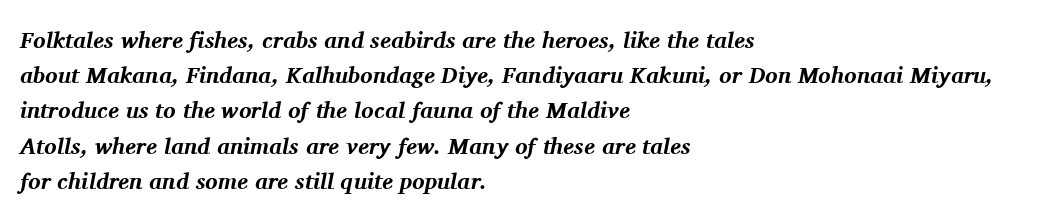
{"italic": "yes", "lean": "right", "slant_degrees": 11, "bold": "yes", "underline": "no", "align": "left", "line_spacing": "normal", "line_spacing_ratio": 1.53, "letter_spacing": "normal", "letter_spacing_em": 0.0, "glyph_px": 23}
